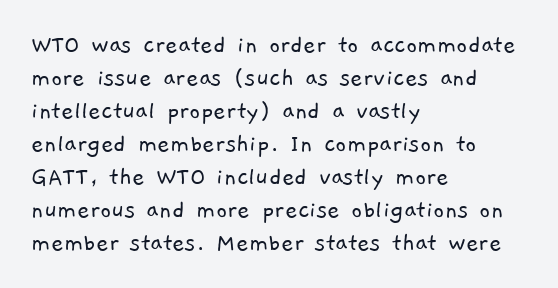
The image shows 27 px text type; set left-aligned, line spacing 1.22x, normal letter spacing, not underlined.
